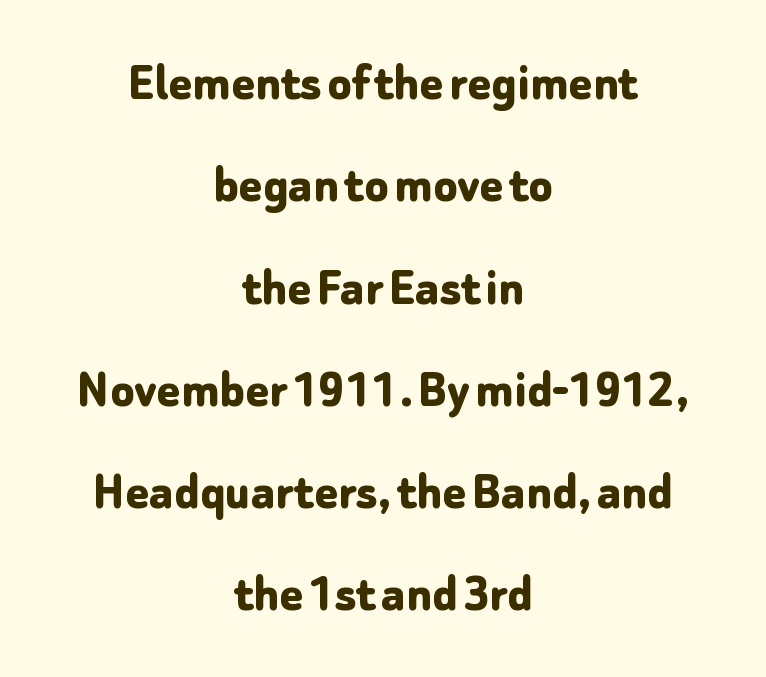
The image shows 55 px bold sans-serif type, upright; set centered, line spacing 1.86x, normal letter spacing, not underlined; low stroke contrast and a medium x-height.
